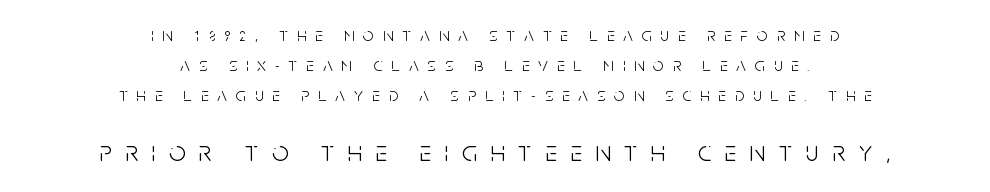
Q: Is the text bold? A: No.
Q: Is the text italic (slanted)? A: No, it is upright.
Q: Is the typeface a serif or a sans-serif typeface? A: Sans-serif.
Q: Is the text underlined? A: No.
Q: How is the paragraph aligned? A: Centered.
Q: Is the spacing between letters normal or unusually wide? A: Unusually wide.
Q: Is the spacing between lines tight, normal or loose? A: Normal.
Q: Which block of text is set in a larger size, the first (top) or the second (bottom)? A: The second (bottom) one.
Q: Width (condensed, normal, or wide)? A: Condensed.
Q: Stroke contrast? A: Low.
Q: x-height? A: Large.
Q: Monospaced? A: No.
